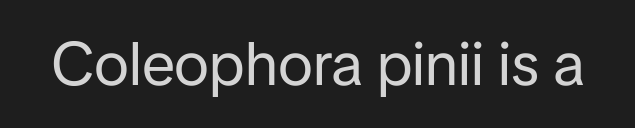
Q: Is the text bold? A: No.
Q: Is the text italic (slanted)? A: No, it is upright.
Q: Is the typeface a serif or a sans-serif typeface? A: Sans-serif.
Q: Is the text underlined? A: No.
Q: Is the spacing between letters normal or unusually wide? A: Normal.
Q: Width (condensed, normal, or wide)? A: Normal.
Q: Stroke contrast? A: Low.
Q: x-height? A: Medium.
Q: Monospaced? A: No.
